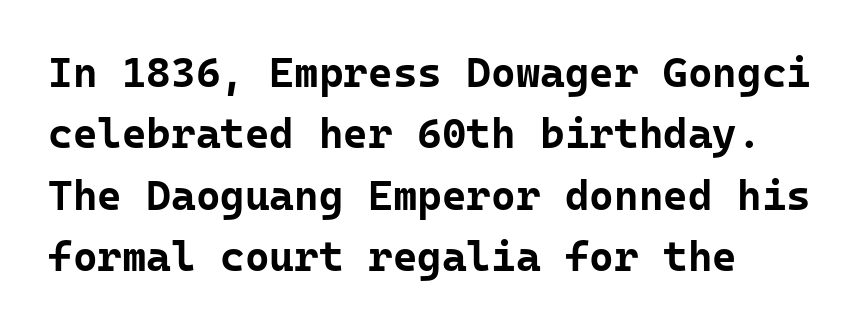
Q: Is the text bold? A: Yes.
Q: Is the text italic (slanted)? A: No, it is upright.
Q: Is the typeface a serif or a sans-serif typeface? A: Sans-serif.
Q: Is the text underlined? A: No.
Q: Is the spacing between letters normal or unusually wide? A: Normal.
Q: Is the spacing between lines tight, normal or loose? A: Normal.
Q: Width (condensed, normal, or wide)? A: Normal.
Q: Stroke contrast? A: Low.
Q: x-height? A: Medium.
Q: Monospaced? A: Yes.
